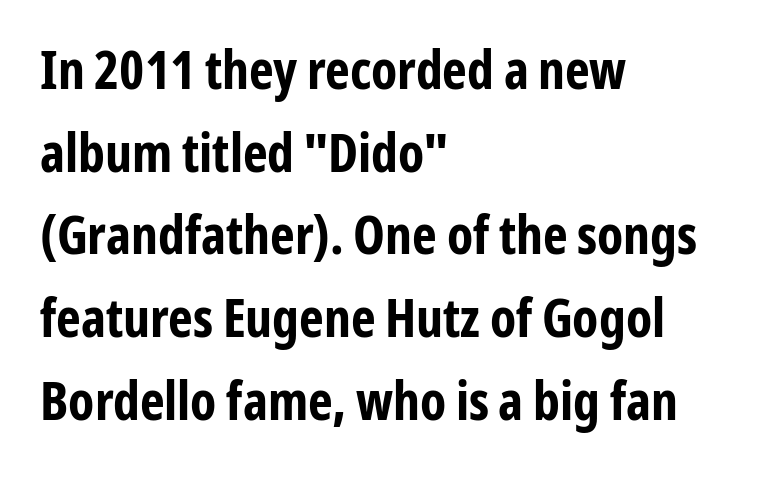
These lines are composed in type without serifs. Is this a fixed-width face? No — the glyphs have proportional, varying widths. Check under the words: just untouched page. Is the letter spacing exaggerated? No — it looks like the ordinary default. Rendered with straight, roman letterforms.
